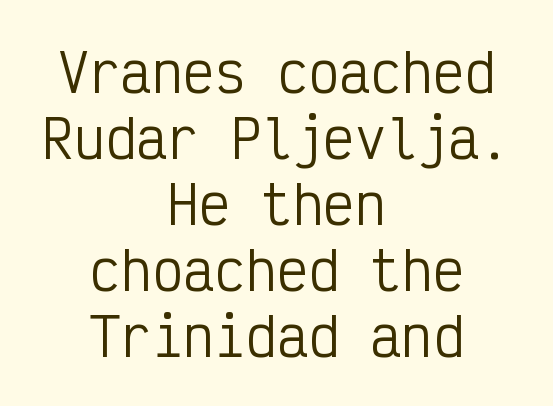
The image shows 52 px regular-weight, condensed sans-serif type, upright, monospaced; set centered, normal line spacing (1.27x), normal letter spacing, not underlined; low stroke contrast and a medium x-height.
